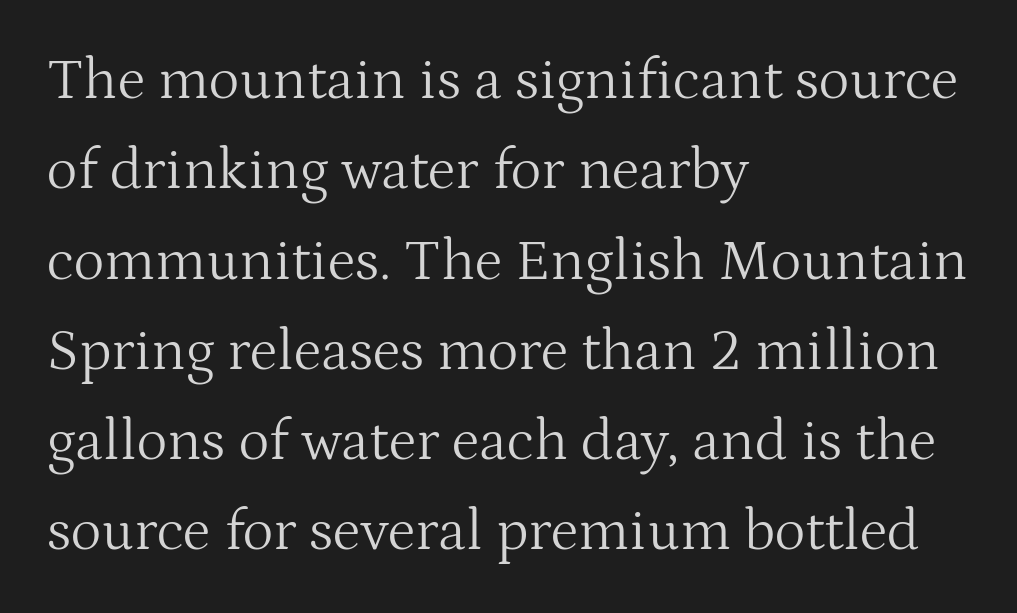
Q: Is the text bold? A: No.
Q: Is the text italic (slanted)? A: No, it is upright.
Q: Is the typeface a serif or a sans-serif typeface? A: Serif.
Q: Is the text underlined? A: No.
Q: How is the paragraph aligned? A: Left-aligned.
Q: Is the spacing between letters normal or unusually wide? A: Normal.
Q: Is the spacing between lines tight, normal or loose? A: Normal.
Q: Width (condensed, normal, or wide)? A: Normal.
Q: Stroke contrast? A: Medium.
Q: x-height? A: Medium.
Q: Monospaced? A: No.
